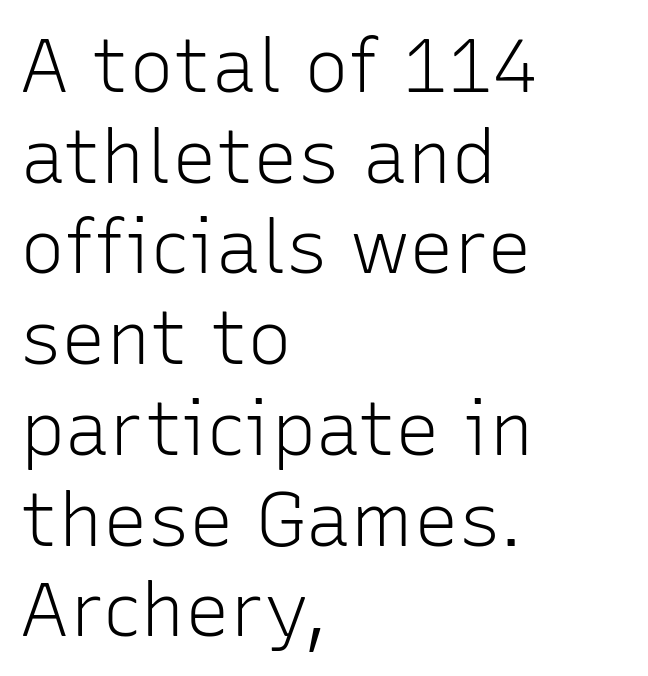
The font family rendered here belongs to the sans-serif group. A classic flush-left, rag-right setting is used for this passage. Unbolded letterforms with no extra heft. The string is rendered with underlining switched off. What stands out about the letter spacing? Nothing — it is the standard amount. Do the characters align in a grid? No, the font is proportional.
